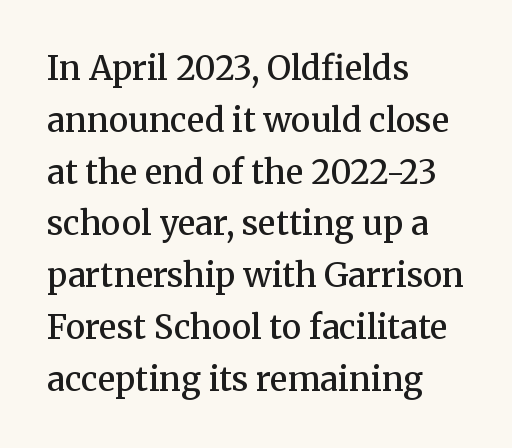
Honestly, the row spacing looks completely unremarkable. This sample uses plain, unmodified letter spacing. Here the designer chose a conventional face with non-uniform glyph widths. The setting favours the left margin, as ordinary paragraphs usually do.
